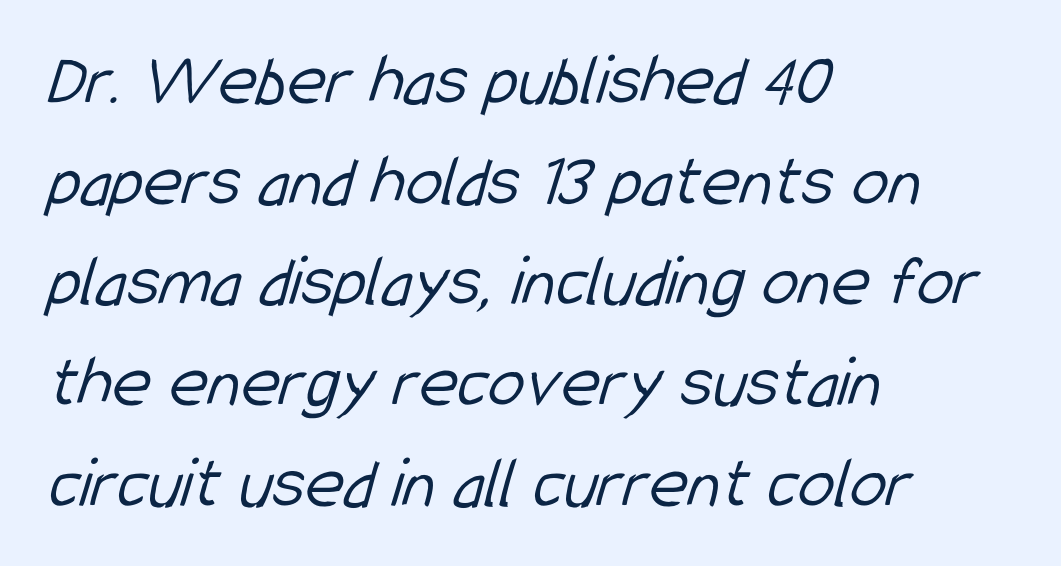
{"serif": "no", "bold": "no", "weight": "light", "width": "condensed", "stroke_contrast": "low", "x_height": "medium", "monospaced": "no", "underline": "no", "align": "left", "line_spacing": "normal", "line_spacing_ratio": 1.36, "letter_spacing": "normal", "letter_spacing_em": 0.0, "glyph_px": 74}
